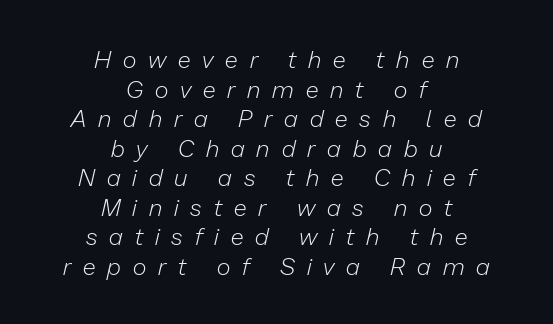
{"italic": "yes", "lean": "right", "slant_degrees": 13, "bold": "no", "underline": "no", "align": "center", "line_spacing_ratio": 1.23, "letter_spacing": "wide", "letter_spacing_em": 0.5, "glyph_px": 24}
